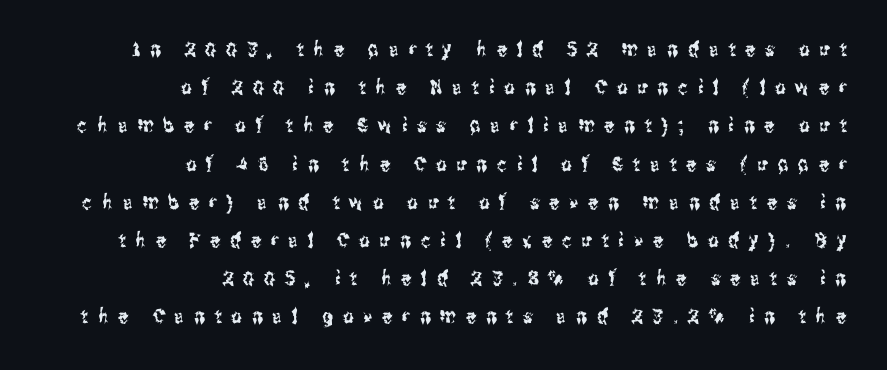
{"italic": "no", "underline": "no", "align": "right", "line_spacing": "loose", "line_spacing_ratio": 1.91, "letter_spacing": "wide", "letter_spacing_em": 0.5, "glyph_px": 20}
